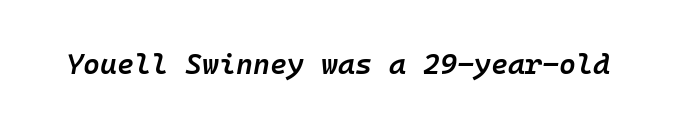
Letters rest on an invisible, unmarked baseline. In terms of letterspacing, this is plain default setting. Italic: yes, the glyphs are oblique. Each letter, wide or thin by design, is forced into the same width here. Slightly chunky letters — semibold, I'd say, not full bold.
